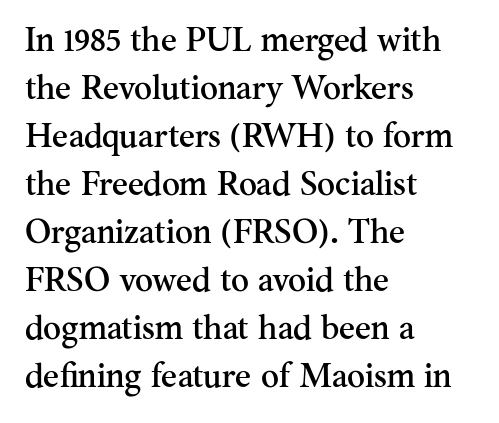
A roman cut, with each character standing at attention. Letter spacing: default. Vertical spacing — default. The baseline area is clear. The rendering shows small feet on the letterforms — a serif design. In CSS terms this would be text-align: left.
